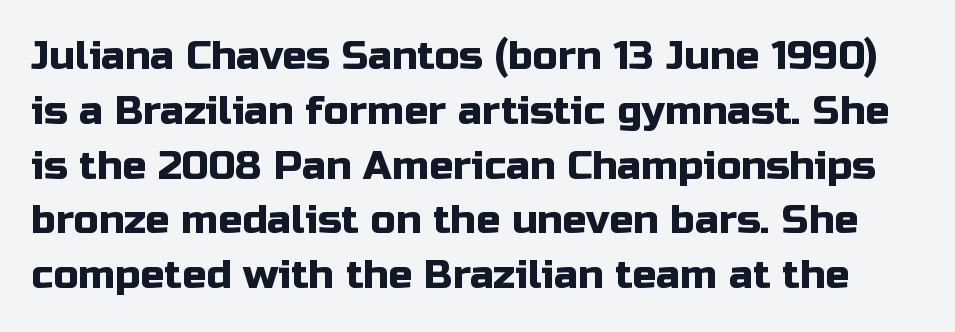
You can tell it's not italic because the verticals are truly vertical. These lines keep a tight, regular rhythm from letter to letter. Nope, no serifs anywhere on these letters. Rows of type keep a routine distance in the vertical direction.
